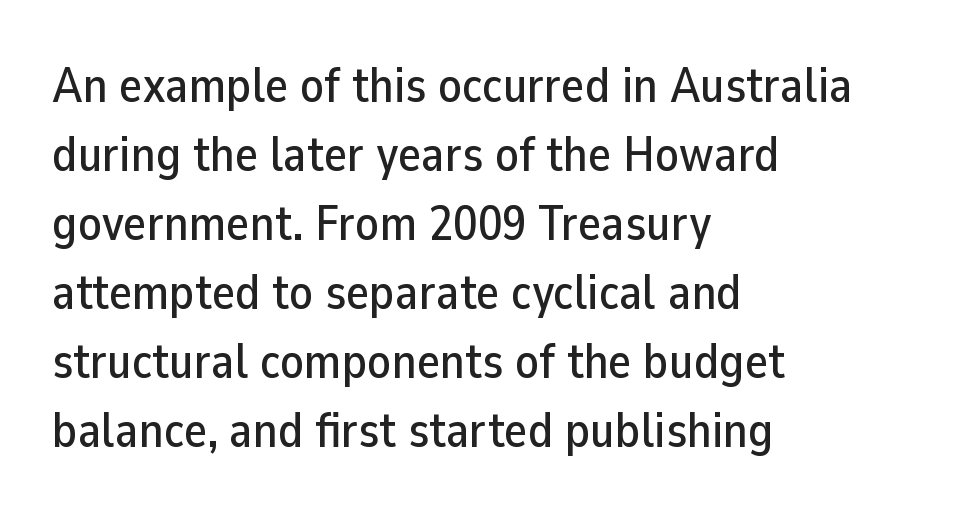
The paragraph shown leans on its left margin. Beneath every word, the page is bare. This is the regular roman posture of the typeface. Students, observe: this is what conventionally led text looks like. A typesetter would call this zero additional tracking.
